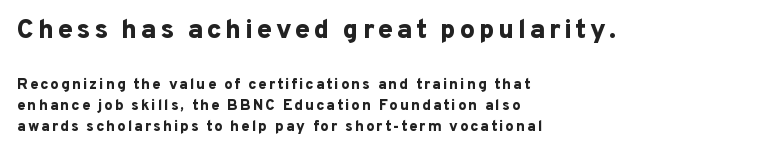
The image shows 27 px bold type, upright; set left-aligned, normal line spacing (1.41x), not underlined; the first (top) block is 1.8x larger.
